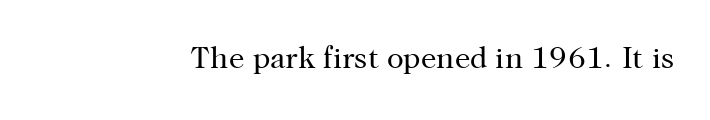
Q: Is the text bold? A: No.
Q: Is the text italic (slanted)? A: No, it is upright.
Q: Is the typeface a serif or a sans-serif typeface? A: Serif.
Q: Is the text underlined? A: No.
Q: Is the spacing between letters normal or unusually wide? A: Normal.
Q: Width (condensed, normal, or wide)? A: Normal.
Q: Stroke contrast? A: High.
Q: x-height? A: Medium.
Q: Monospaced? A: No.
